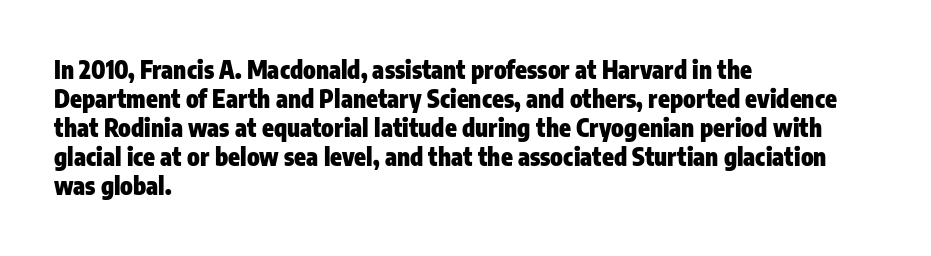
Bold? Absolutely — the strokes are thick and heavy. These lines are set flush left with a ragged right edge. Each row of text sits above clean, open space. There is no visible air inserted between adjacent glyphs. The type sits square on the baseline with zero lean.
